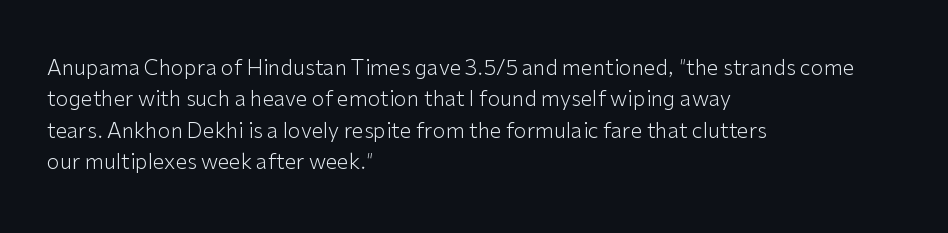
Q: Is the text bold? A: No.
Q: Is the text italic (slanted)? A: No, it is upright.
Q: Is the text underlined? A: No.
Q: How is the paragraph aligned? A: Left-aligned.
Q: Is the spacing between letters normal or unusually wide? A: Normal.
Q: Is the spacing between lines tight, normal or loose? A: Normal.
